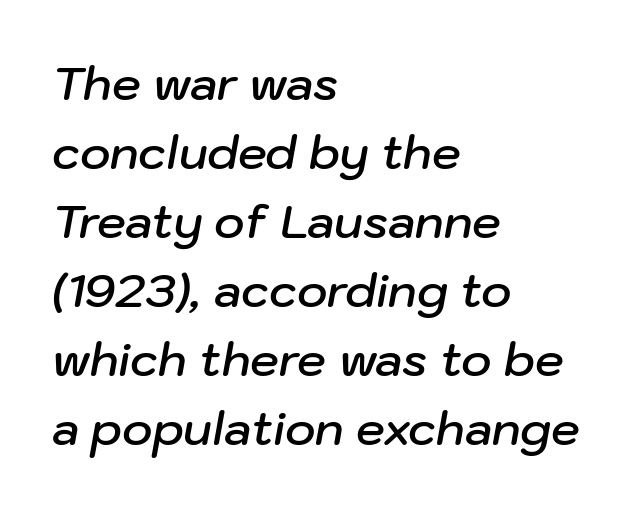
The image shows 46 px semibold type, italic (leaning right); set left-aligned, normal line spacing (1.5x), normal letter spacing, not underlined; low stroke contrast and a medium x-height.
